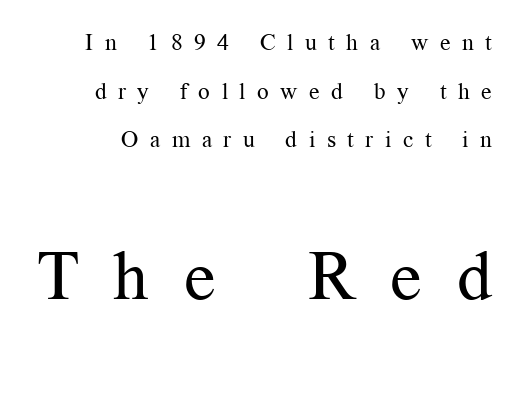
Q: Is the text bold? A: No.
Q: Is the text italic (slanted)? A: No, it is upright.
Q: Is the typeface a serif or a sans-serif typeface? A: Serif.
Q: Is the text underlined? A: No.
Q: Is the spacing between letters normal or unusually wide? A: Unusually wide.
Q: Is the spacing between lines tight, normal or loose? A: Loose.
Q: Which block of text is set in a larger size, the first (top) or the second (bottom)? A: The second (bottom) one.
Q: Width (condensed, normal, or wide)? A: Normal.
Q: Stroke contrast? A: Medium.
Q: x-height? A: Medium.
Q: Monospaced? A: No.
